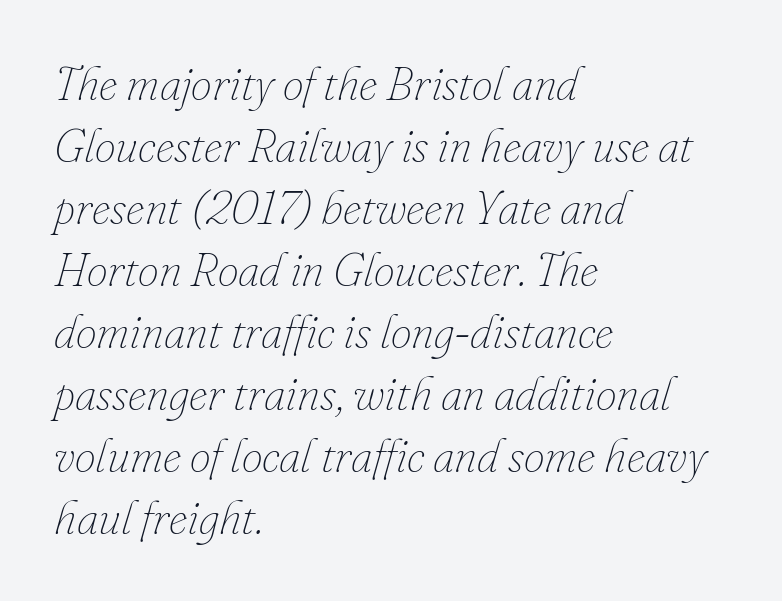
Q: Is the text bold? A: No.
Q: Is the text italic (slanted)? A: Yes, it leans right by about 16 degrees.
Q: Is the text underlined? A: No.
Q: How is the paragraph aligned? A: Left-aligned.
Q: Is the spacing between letters normal or unusually wide? A: Normal.
Q: Is the spacing between lines tight, normal or loose? A: Normal.
Q: Width (condensed, normal, or wide)? A: Normal.
Q: Stroke contrast? A: Low.
Q: x-height? A: Small.
Q: Monospaced? A: No.
